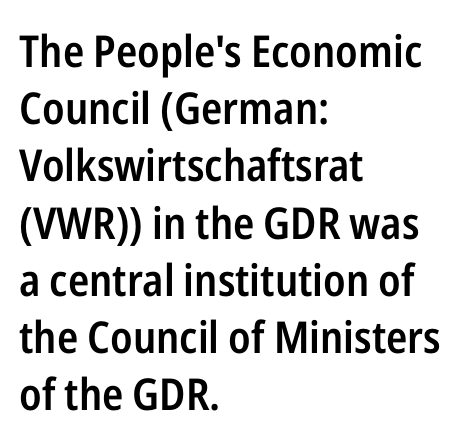
The rendering uses a semibold face; strokes are thickened but not to full bold. Characters remain perfectly vertical along every line. Just letters on the line, the space beneath them empty. Horizontal bands of white between lines are of average thickness.
